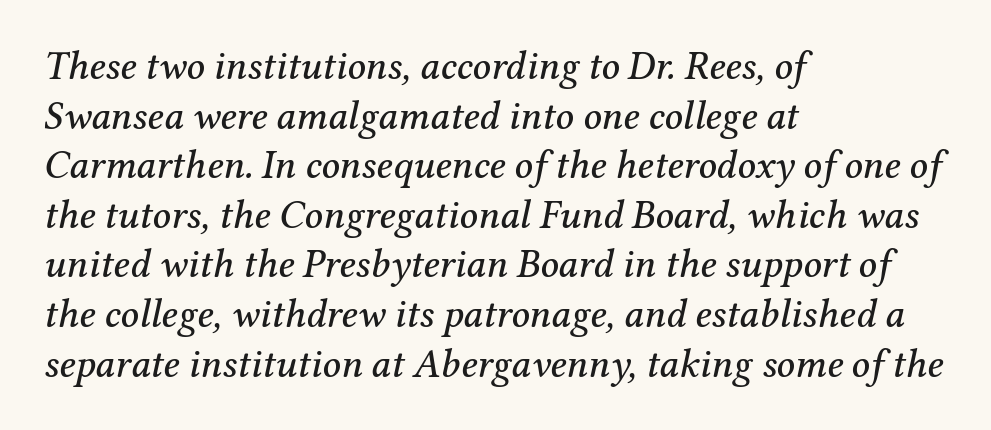
Q: Is the text italic (slanted)? A: Yes, it leans right by about 12 degrees.
Q: Is the typeface a serif or a sans-serif typeface? A: Serif.
Q: Is the text underlined? A: No.
Q: How is the paragraph aligned? A: Left-aligned.
Q: Is the spacing between letters normal or unusually wide? A: Normal.
Q: Width (condensed, normal, or wide)? A: Normal.
Q: Stroke contrast? A: Medium.
Q: x-height? A: Medium.
Q: Monospaced? A: No.
